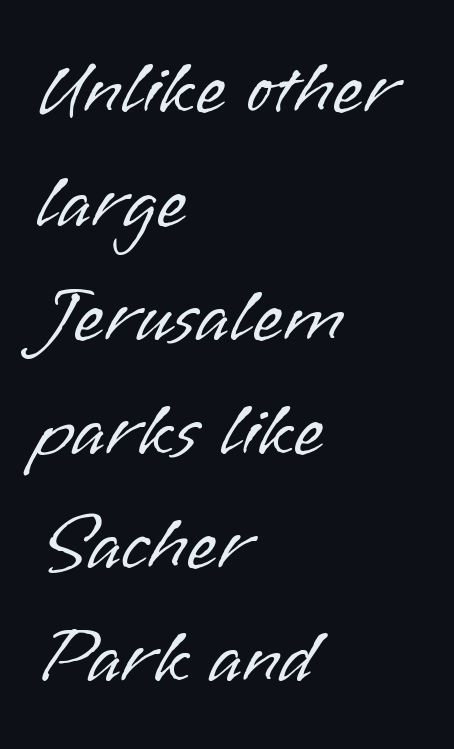
The image shows 78 px light sans-serif type; set left-aligned, normal line spacing (1.46x), normal letter spacing, not underlined; low stroke contrast and a small x-height.
